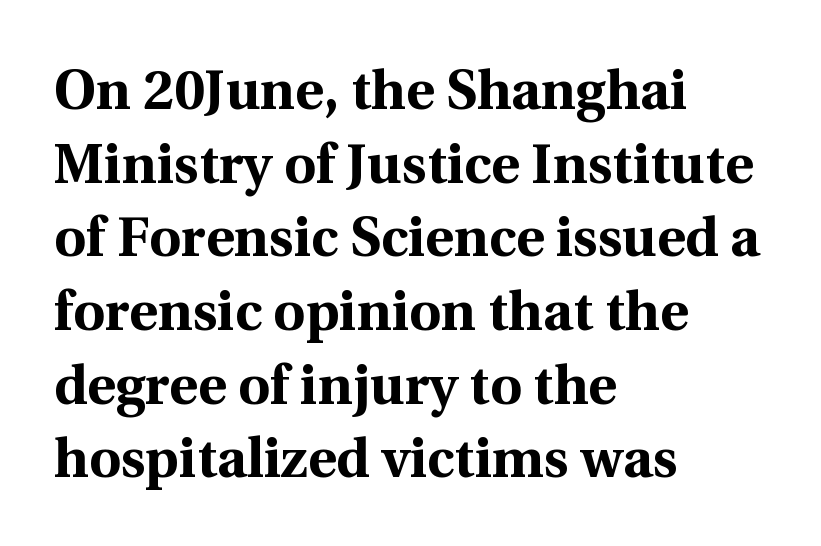
Q: Is the text bold? A: Yes.
Q: Is the text italic (slanted)? A: No, it is upright.
Q: Is the typeface a serif or a sans-serif typeface? A: Serif.
Q: Is the text underlined? A: No.
Q: How is the paragraph aligned? A: Left-aligned.
Q: Is the spacing between letters normal or unusually wide? A: Normal.
Q: Is the spacing between lines tight, normal or loose? A: Normal.
Q: Width (condensed, normal, or wide)? A: Normal.
Q: x-height? A: Medium.
Q: Monospaced? A: No.
